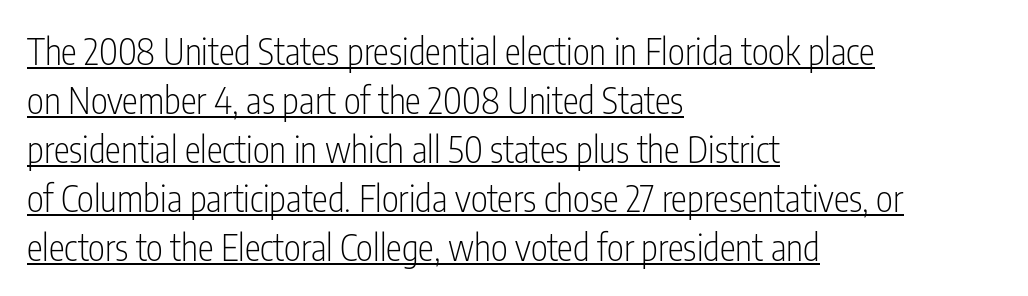
Q: Is the text bold? A: No.
Q: Is the text italic (slanted)? A: No, it is upright.
Q: Is the typeface a serif or a sans-serif typeface? A: Sans-serif.
Q: Is the text underlined? A: Yes.
Q: How is the paragraph aligned? A: Left-aligned.
Q: Is the spacing between letters normal or unusually wide? A: Normal.
Q: Is the spacing between lines tight, normal or loose? A: Normal.
Q: Width (condensed, normal, or wide)? A: Condensed.
Q: Stroke contrast? A: Low.
Q: x-height? A: Medium.
Q: Monospaced? A: No.
